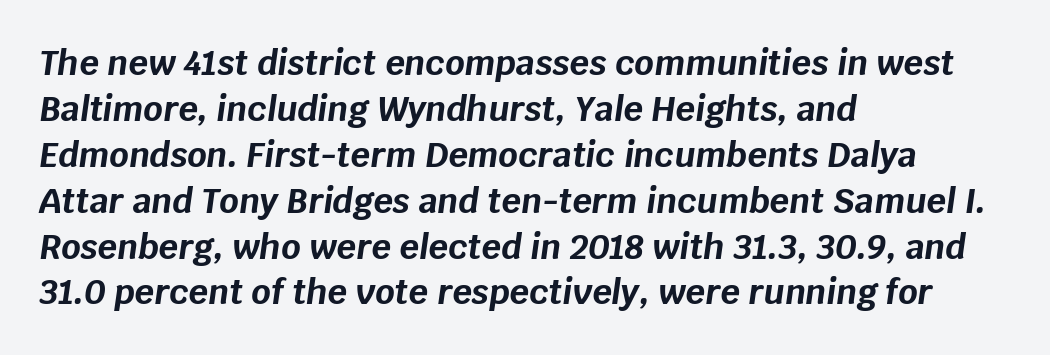
Just letters on the line, the space beneath them empty. What weight is shown? A full bold with thick strokes. Varying glyph widths throughout — classic text-font behaviour. Characters follow at the spacing the type designer built in. One glance says typical: line gaps are just what's usual. Rendered with sloped, italic letterforms.
